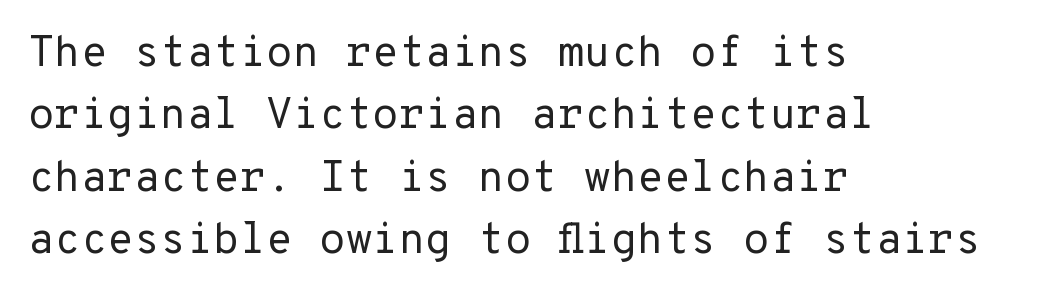
Q: Is the text bold? A: No.
Q: Is the text italic (slanted)? A: No, it is upright.
Q: Is the typeface a serif or a sans-serif typeface? A: Sans-serif.
Q: Is the text underlined? A: No.
Q: How is the paragraph aligned? A: Left-aligned.
Q: Is the spacing between letters normal or unusually wide? A: Normal.
Q: Is the spacing between lines tight, normal or loose? A: Normal.
Q: Width (condensed, normal, or wide)? A: Normal.
Q: Stroke contrast? A: Low.
Q: x-height? A: Medium.
Q: Monospaced? A: Yes.
